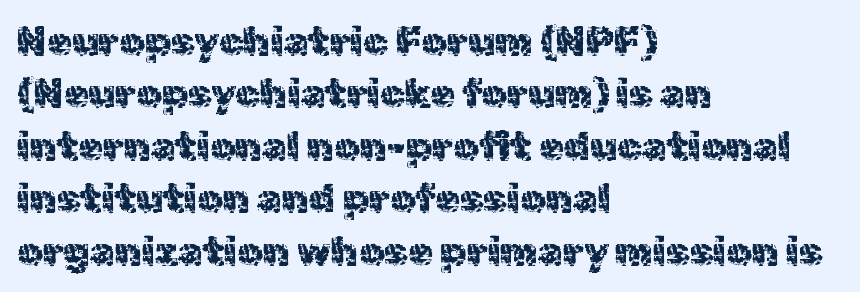
Is this a fixed-width face? No — the glyphs have proportional, varying widths. Glance below the letters and you will spot only blank space. If you drew a line through each stem, it would be perfectly vertical. What stands out about the letter spacing? Nothing — it is the standard amount. Is the block centered? No — it sits flush against the left margin.
